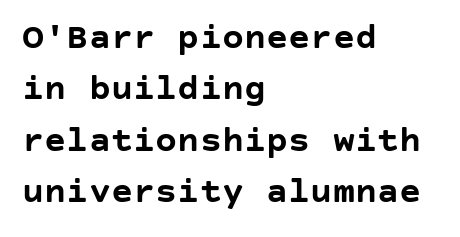
{"serif": "no", "italic": "no", "bold": "yes", "weight": "semibold", "width": "normal", "stroke_contrast": "low", "x_height": "large", "underline": "no", "align": "left", "line_spacing": "normal", "line_spacing_ratio": 1.39, "letter_spacing": "normal", "letter_spacing_em": 0.0, "glyph_px": 37}
